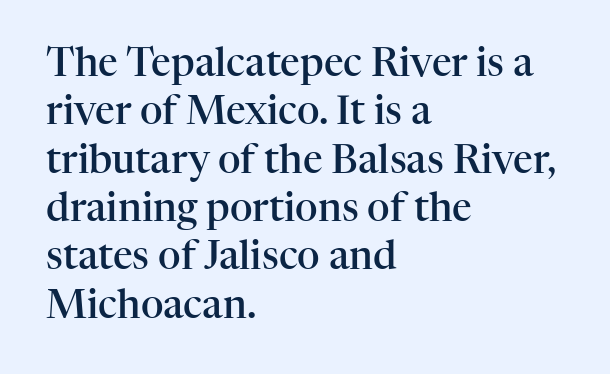
The image shows 39 px semibold serif type, upright; set left-aligned, line spacing 1.24x, normal letter spacing, not underlined; high stroke contrast and a medium x-height.
